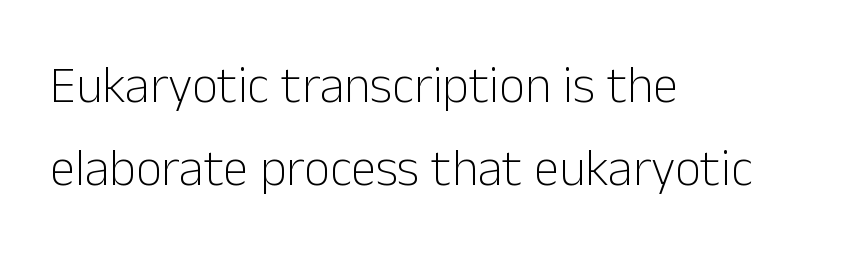
The rendering uses a moderate line-height, typical for paragraphs. Think of a printed novel: that variable character pitch is what you see here. Examine the stroke ends and you'll find no serifs. Heaviness? Minimal to ordinary, like unemphasized prose.
